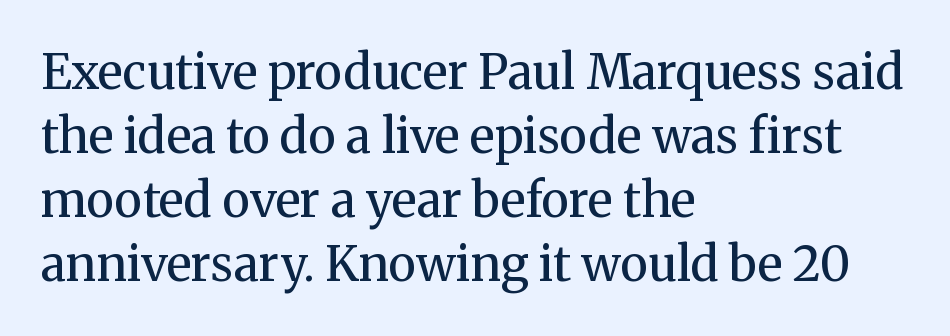
The image shows 48 px regular-weight serif type, upright; set left-aligned, normal line spacing (1.33x), normal letter spacing, not underlined; medium stroke contrast and a medium x-height.
